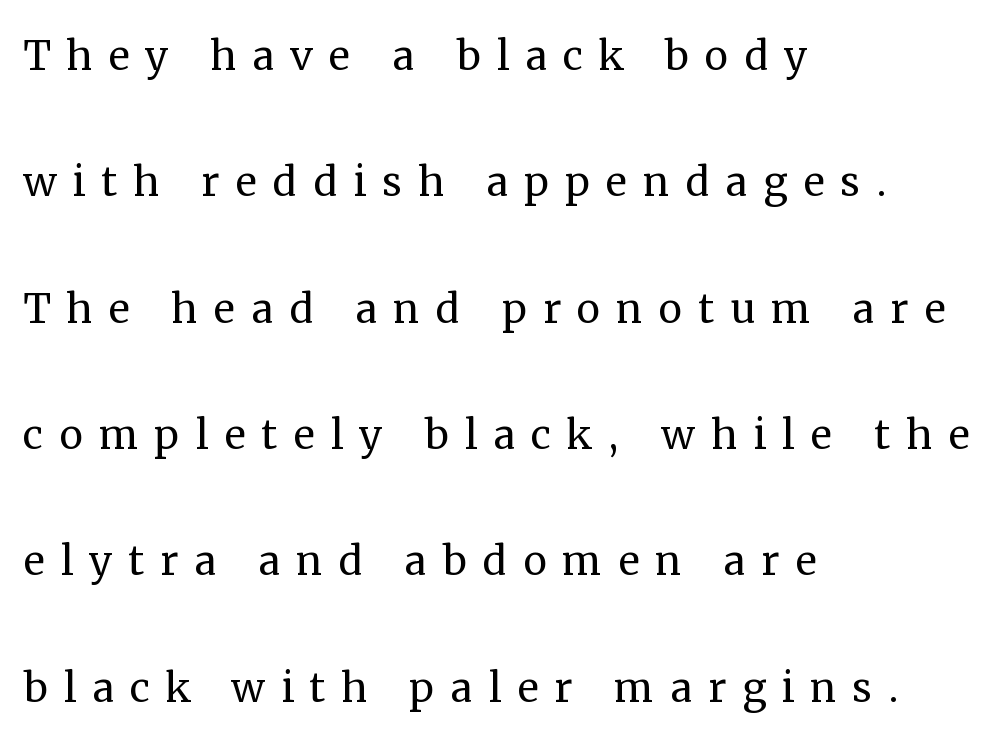
The image shows 54 px regular-weight serif type, upright; set left-aligned, loose line spacing (2.34x), unusually wide letter spacing (+0.29 em), not underlined; medium stroke contrast and a medium x-height.
